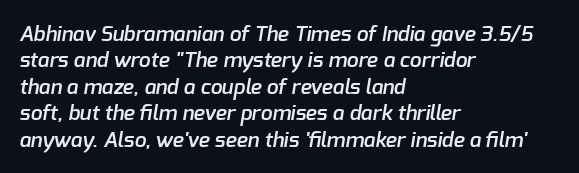
{"bold": "semi", "underline": "no", "align": "left", "line_spacing": "normal", "line_spacing_ratio": 1.26, "letter_spacing": "normal", "letter_spacing_em": 0.0, "glyph_px": 21}
